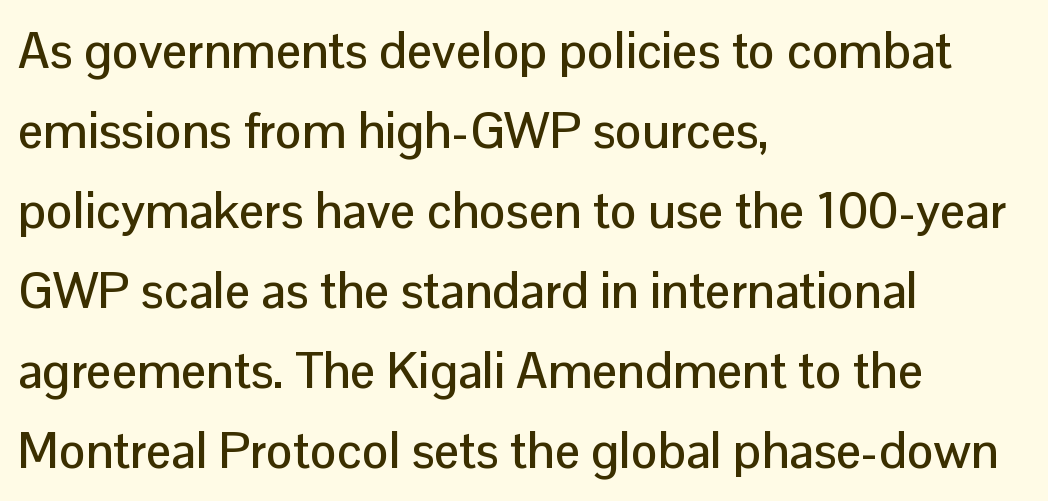
Q: Is the text italic (slanted)? A: No, it is upright.
Q: Is the typeface a serif or a sans-serif typeface? A: Sans-serif.
Q: Is the text underlined? A: No.
Q: How is the paragraph aligned? A: Left-aligned.
Q: Is the spacing between letters normal or unusually wide? A: Normal.
Q: Is the spacing between lines tight, normal or loose? A: Normal.
Q: Width (condensed, normal, or wide)? A: Normal.
Q: Stroke contrast? A: Low.
Q: x-height? A: Medium.
Q: Monospaced? A: No.
